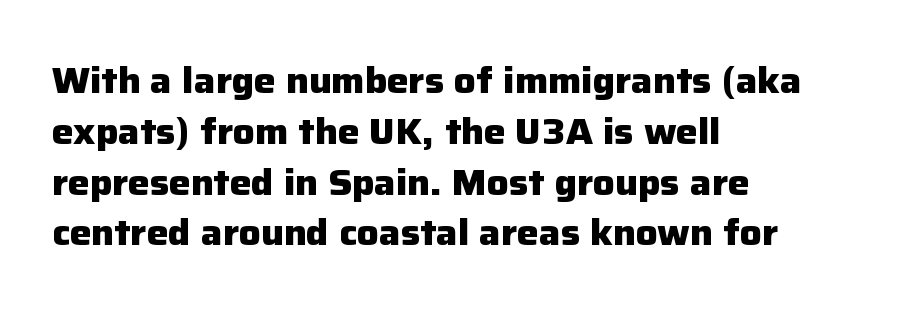
Q: Is the text bold? A: Yes.
Q: Is the text italic (slanted)? A: No, it is upright.
Q: Is the typeface a serif or a sans-serif typeface? A: Sans-serif.
Q: Is the text underlined? A: No.
Q: How is the paragraph aligned? A: Left-aligned.
Q: Is the spacing between letters normal or unusually wide? A: Normal.
Q: Is the spacing between lines tight, normal or loose? A: Normal.
Q: Width (condensed, normal, or wide)? A: Normal.
Q: Stroke contrast? A: Low.
Q: x-height? A: Medium.
Q: Monospaced? A: No.
